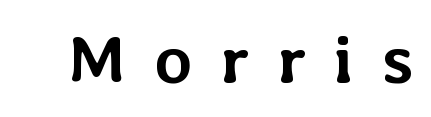
The area under the type is left untouched. The lettering holds an erect, upright posture throughout. The rendering uses natural spacing where letterforms have individual widths. Observe the wide spacing: letters keep a clear distance from each other. Typesetter's note: full bold, strokes at maximum text heaviness.
